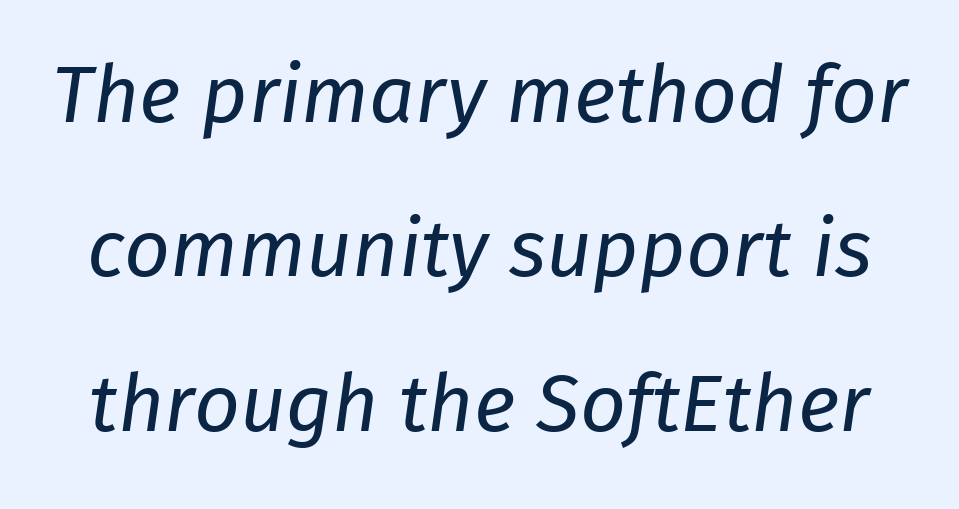
{"italic": "yes", "lean": "right", "slant_degrees": 8, "bold": "no", "weight": "regular", "width": "normal", "stroke_contrast": "low", "x_height": "medium", "monospaced": "no", "underline": "no", "line_spacing": "loose", "line_spacing_ratio": 1.93, "letter_spacing": "normal", "letter_spacing_em": 0.0, "glyph_px": 80}
